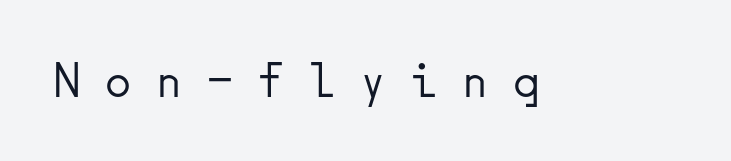
Heft: none added — not bold. You could count columns in this text — the font is strictly monospaced. Rendered with straight, roman letterforms. The gap between lines stays unmarked.
